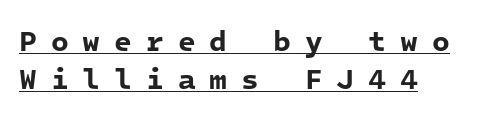
{"serif": "no", "bold": "yes", "weight": "bold", "width": "normal", "stroke_contrast": "low", "x_height": "medium", "monospaced": "yes", "underline": "yes", "align": "left", "line_spacing": "normal", "line_spacing_ratio": 1.3, "letter_spacing": "wide", "letter_spacing_em": 0.48, "glyph_px": 29}
